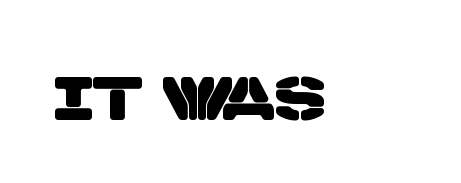
The image shows 62 px sans-serif type; set normal letter spacing, not underlined; low stroke contrast and a large x-height.
